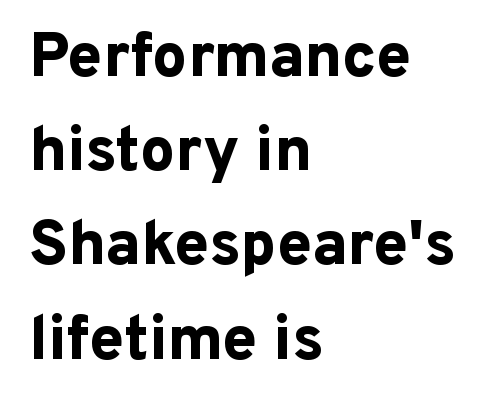
The image shows 62 px bold sans-serif type, upright; set left-aligned, normal line spacing (1.52x), normal letter spacing, not underlined; low stroke contrast and a medium x-height.
